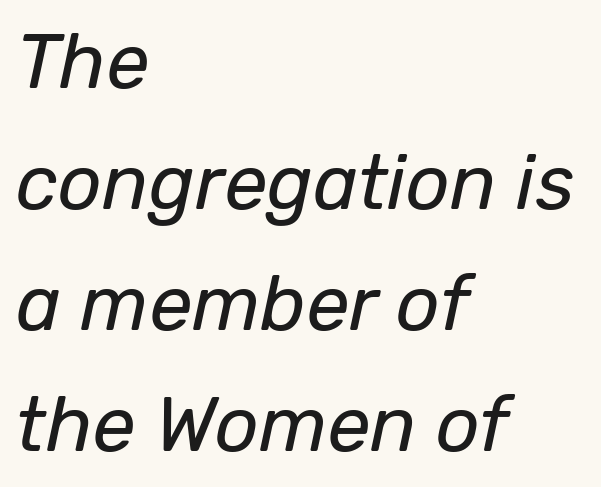
Rendered with sloped, italic letterforms. Spacing verdict: proportional, widths tailored to each character. Does the copy run flush right? No — it runs flush left. Students, note that the glyphs here touch the page at normal intervals.
